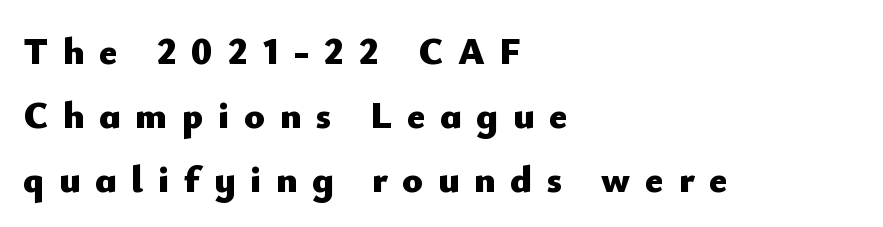
{"serif": "no", "italic": "no", "bold": "yes", "weight": "heavy", "width": "normal", "stroke_contrast": "low", "x_height": "small", "monospaced": "no", "underline": "no", "align": "left", "line_spacing": "normal", "line_spacing_ratio": 1.69, "letter_spacing": "wide", "letter_spacing_em": 0.39, "glyph_px": 38}
